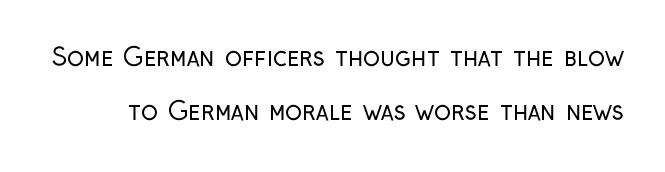
The gaps between neighbouring characters are ordinary and unremarkable. Honestly, the rows look like they've been pulled way apart. No word sits above an underline. The font's upright variant was chosen for this text. The characters are drawn with everyday or finer stroke widths.
